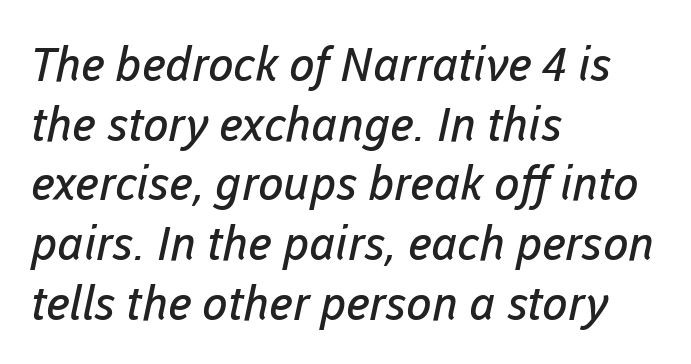
Is the block centered? No — it sits flush against the left margin. Bold? No — there's no thickening of the strokes. Only glyphs here, with clear space below each row. Successive baselines arrive at the customary interval. Between one letter and the next there's only the usual sliver of space.
